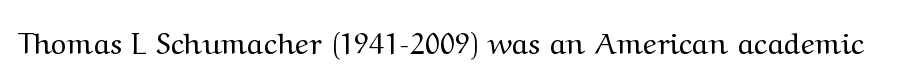
On a weight scale, this lands at 450 or below. A typesetter would call this proportional, since set widths differ per character. Notice how the stems are strictly vertical — no italics here. Note: serifs present on the glyphs.
